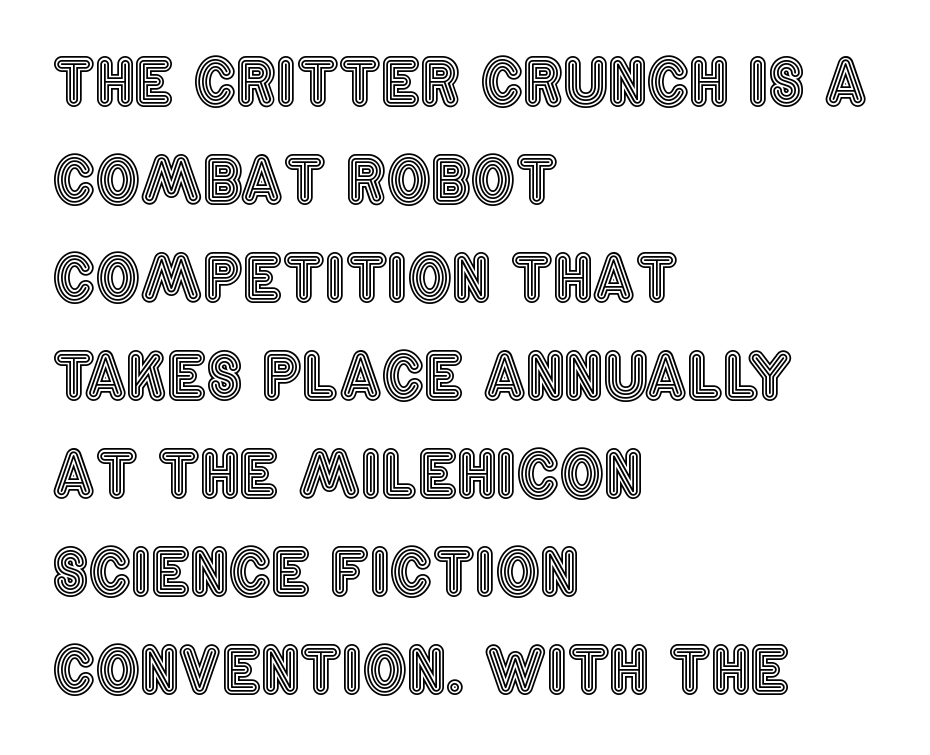
The image shows 62 px condensed type, upright; set left-aligned, normal line spacing (1.58x), normal letter spacing, not underlined; a large x-height.
